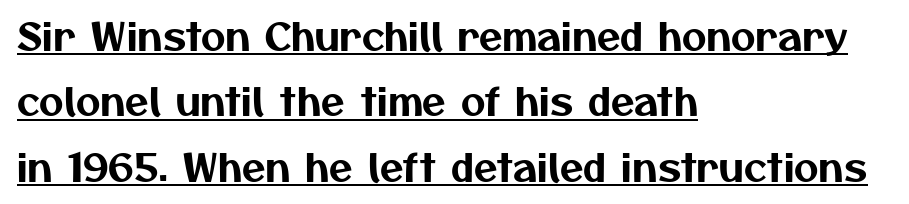
Has an underline been added? It has. Letter spacing: default. Leftover space on each line is placed entirely after the last word. Do the characters align in a grid? No, the font is proportional.
